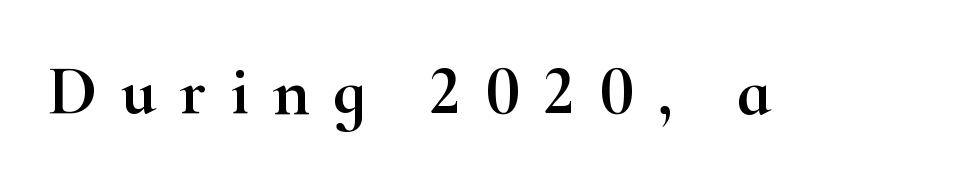
The image shows 70 px wide serif type, upright; set unusually wide letter spacing (+0.34 em), not underlined; high stroke contrast and a small x-height.
